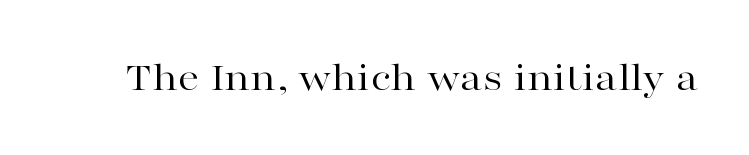
The image shows 43 px regular-weight, wide serif type, upright; set normal letter spacing, not underlined; high stroke contrast and a medium x-height.
